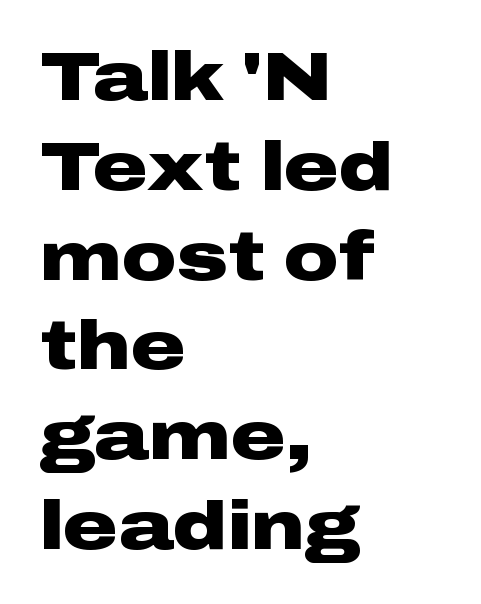
The image shows 68 px heavy, wide sans-serif type, upright; set left-aligned, normal line spacing (1.32x), normal letter spacing, not underlined; low stroke contrast and a medium x-height.
